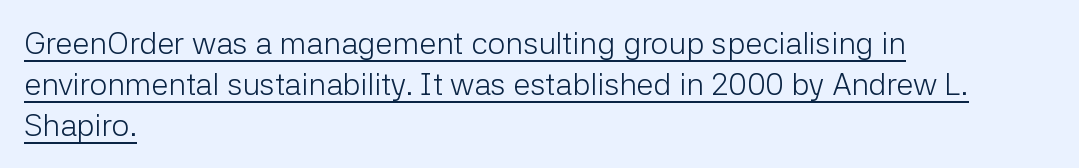
Q: Is the text bold? A: No.
Q: Is the text italic (slanted)? A: No, it is upright.
Q: Is the typeface a serif or a sans-serif typeface? A: Sans-serif.
Q: Is the text underlined? A: Yes.
Q: How is the paragraph aligned? A: Left-aligned.
Q: Is the spacing between letters normal or unusually wide? A: Normal.
Q: Is the spacing between lines tight, normal or loose? A: Normal.
Q: Width (condensed, normal, or wide)? A: Normal.
Q: Stroke contrast? A: Low.
Q: x-height? A: Medium.
Q: Monospaced? A: No.
